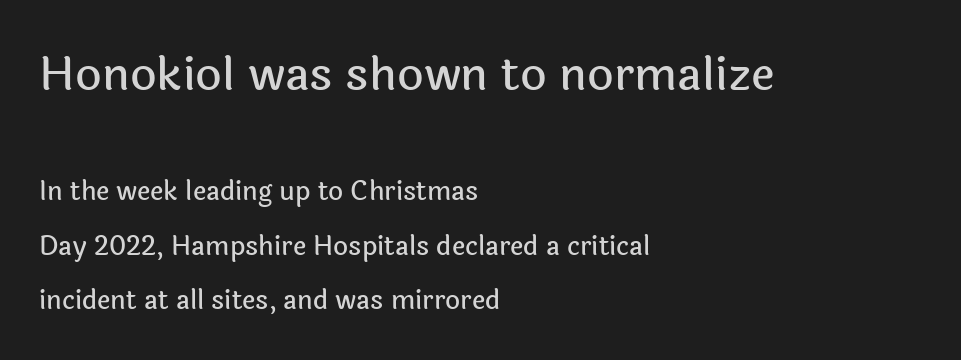
Q: Is the text italic (slanted)? A: No, it is upright.
Q: Is the typeface a serif or a sans-serif typeface? A: Sans-serif.
Q: Is the text underlined? A: No.
Q: How is the paragraph aligned? A: Left-aligned.
Q: Is the spacing between letters normal or unusually wide? A: Normal.
Q: Is the spacing between lines tight, normal or loose? A: Loose.
Q: Which block of text is set in a larger size, the first (top) or the second (bottom)? A: The first (top) one.
Q: Width (condensed, normal, or wide)? A: Normal.
Q: x-height? A: Medium.
Q: Monospaced? A: No.
